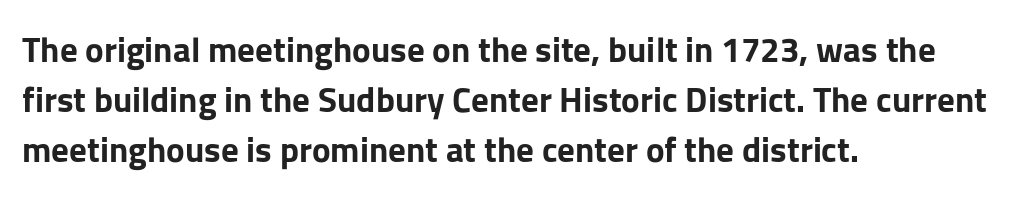
If you drew a line through each stem, it would be perfectly vertical. Is the letter spacing exaggerated? No — it looks like the ordinary default. Visually the block forms a straight wall on the left and a jagged coastline on the right. Are there feet on the stems? There aren't — it's a sans. The rendering uses a bold face; every stroke is thick and dark. Here the designer chose a conventional face with non-uniform glyph widths.
